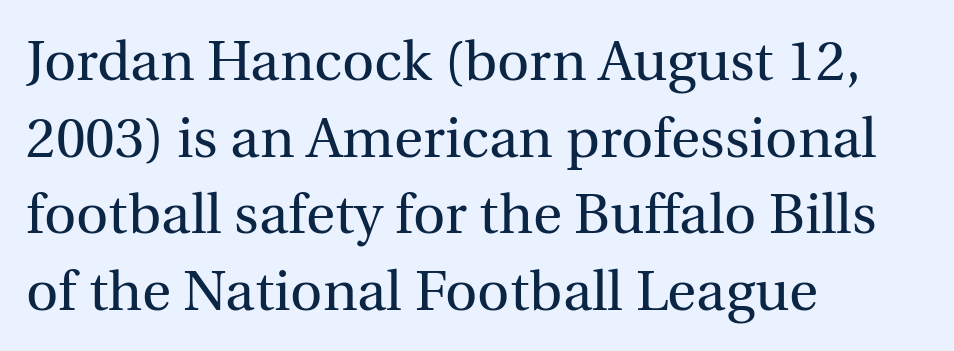
Q: Is the text bold? A: No.
Q: Is the text italic (slanted)? A: No, it is upright.
Q: Is the typeface a serif or a sans-serif typeface? A: Serif.
Q: Is the text underlined? A: No.
Q: How is the paragraph aligned? A: Left-aligned.
Q: Is the spacing between letters normal or unusually wide? A: Normal.
Q: Is the spacing between lines tight, normal or loose? A: Normal.
Q: Width (condensed, normal, or wide)? A: Normal.
Q: x-height? A: Medium.
Q: Monospaced? A: No.
